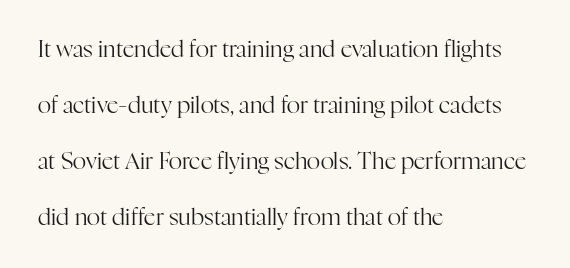
{"italic": "no", "bold": "no", "underline": "no", "align": "left", "line_spacing": "loose", "line_spacing_ratio": 2.43, "letter_spacing": "normal", "letter_spacing_em": 0.0, "glyph_px": 23}
